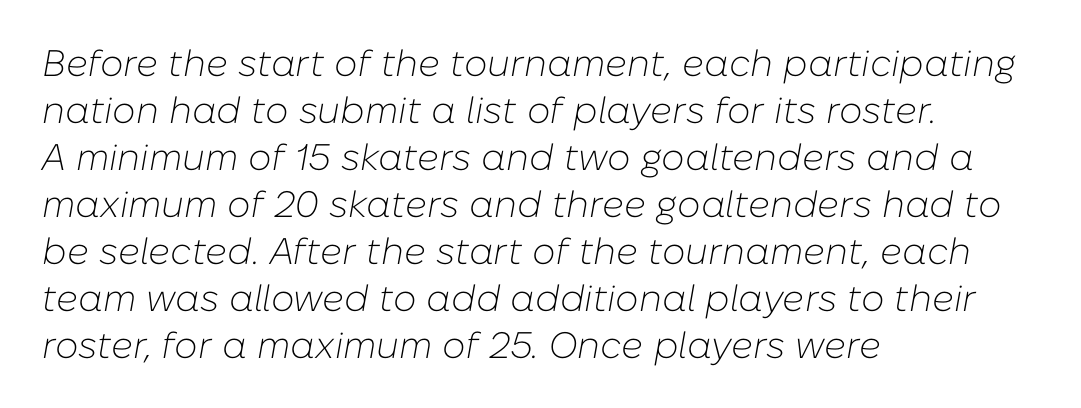
{"italic": "yes", "lean": "right", "slant_degrees": 10, "bold": "no", "weight": "light", "width": "normal", "stroke_contrast": "low", "x_height": "medium", "monospaced": "no", "underline": "no", "align": "left", "line_spacing": "normal", "line_spacing_ratio": 1.27, "letter_spacing": "normal", "letter_spacing_em": 0.0, "glyph_px": 37}
